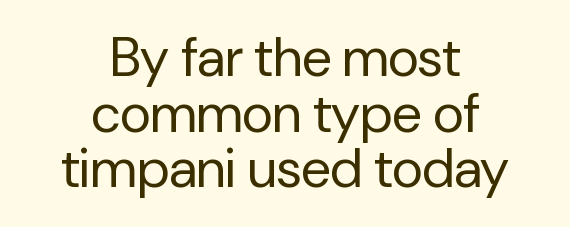
Q: Is the text bold? A: No.
Q: Is the text italic (slanted)? A: No, it is upright.
Q: Is the typeface a serif or a sans-serif typeface? A: Sans-serif.
Q: Is the text underlined? A: No.
Q: How is the paragraph aligned? A: Centered.
Q: Is the spacing between letters normal or unusually wide? A: Normal.
Q: Is the spacing between lines tight, normal or loose? A: Tight.
Q: Width (condensed, normal, or wide)? A: Normal.
Q: Stroke contrast? A: Low.
Q: x-height? A: Medium.
Q: Monospaced? A: No.
